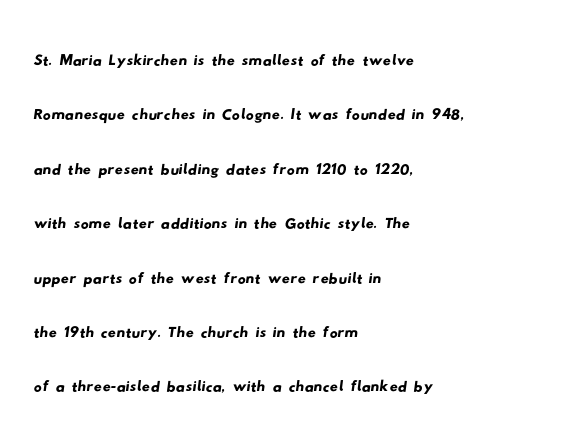
The image shows 40 px wide sans-serif type; set left-aligned, normal line spacing (1.36x), normal letter spacing, not underlined; low stroke contrast and a small x-height.
